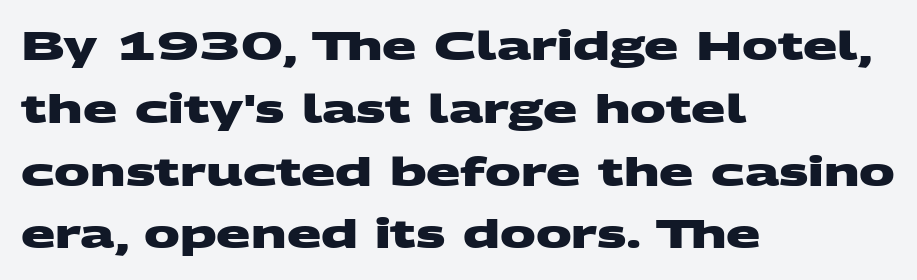
{"serif": "no", "bold": "yes", "weight": "heavy", "width": "wide", "stroke_contrast": "medium", "x_height": "large", "monospaced": "no", "underline": "no", "align": "left", "line_spacing": "normal", "line_spacing_ratio": 1.57, "letter_spacing": "normal", "letter_spacing_em": 0.0, "glyph_px": 40}
